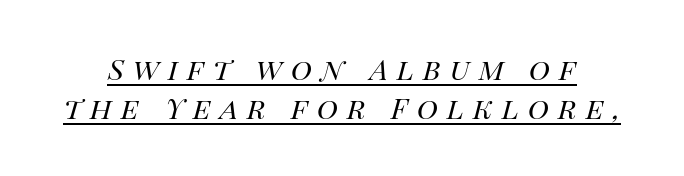
The image shows 29 px regular-weight type, italic (leaning right); set normal line spacing (1.36x), unusually wide letter spacing (+0.31 em), underlined; high stroke contrast and a large x-height.
